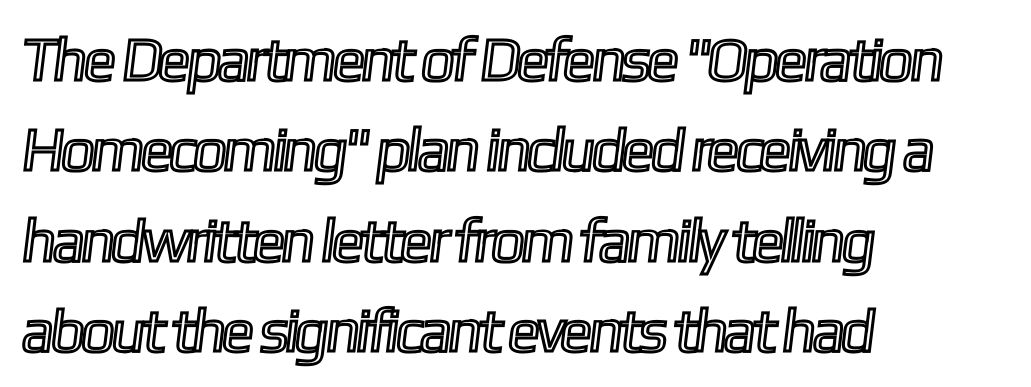
The rendering keeps characters at their native spacing. These lines stack with their left ends in a neat column. Interline gaps are of average width in this sample. Is this a fixed-width face? No — the glyphs have proportional, varying widths. Honestly, there is no underline to notice here at all.
